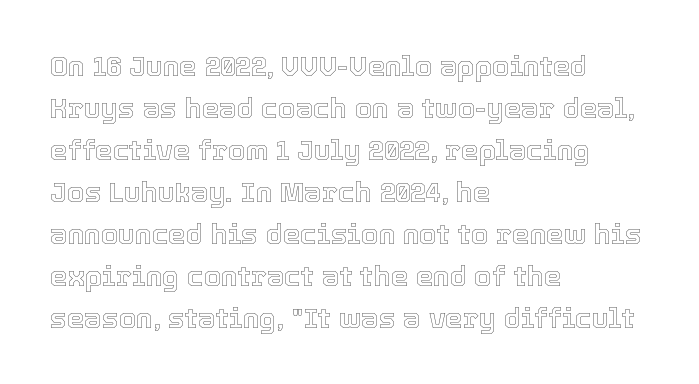
Q: Is the text italic (slanted)? A: No, it is upright.
Q: Is the text underlined? A: No.
Q: How is the paragraph aligned? A: Left-aligned.
Q: Is the spacing between letters normal or unusually wide? A: Normal.
Q: Is the spacing between lines tight, normal or loose? A: Normal.
Q: Width (condensed, normal, or wide)? A: Normal.
Q: x-height? A: Medium.
Q: Monospaced? A: No.
